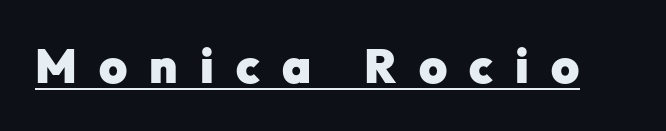
Q: Is the text bold? A: Yes.
Q: Is the text italic (slanted)? A: No, it is upright.
Q: Is the typeface a serif or a sans-serif typeface? A: Sans-serif.
Q: Is the text underlined? A: Yes.
Q: Is the spacing between letters normal or unusually wide? A: Unusually wide.
Q: Width (condensed, normal, or wide)? A: Normal.
Q: Stroke contrast? A: Low.
Q: x-height? A: Medium.
Q: Monospaced? A: No.
